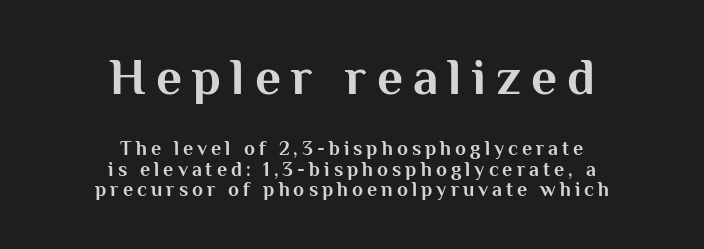
Q: Is the text bold? A: Yes.
Q: Is the text italic (slanted)? A: No, it is upright.
Q: Is the typeface a serif or a sans-serif typeface? A: Sans-serif.
Q: Is the text underlined? A: No.
Q: How is the paragraph aligned? A: Centered.
Q: Is the spacing between letters normal or unusually wide? A: Unusually wide.
Q: Is the spacing between lines tight, normal or loose? A: Tight.
Q: Which block of text is set in a larger size, the first (top) or the second (bottom)? A: The first (top) one.
Q: Width (condensed, normal, or wide)? A: Normal.
Q: Stroke contrast? A: Medium.
Q: x-height? A: Medium.
Q: Monospaced? A: No.
